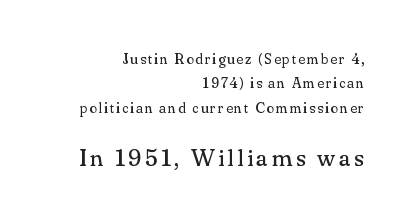
No heavy texture on the line: the type isn't bold. Type size steps up from the first block to the second. Posture: upright roman. Clear beneath every line of the passage.
